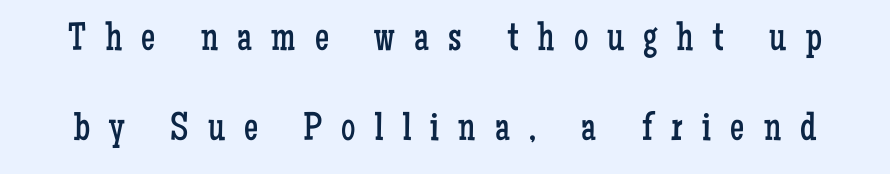
The tracking reads as deliberately expanded to a designer's eye. The face used here is seriffed, in the tradition of book romans. A typesetter would call this leading open, well beyond the default. Think of a printed novel: that variable character pitch is what you see here. The type sits square on the baseline with zero lean.
